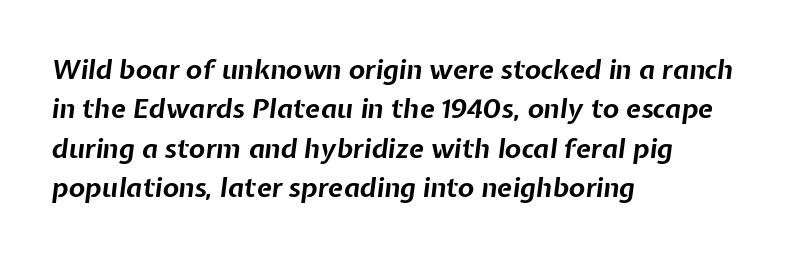
When letters slant like this, we call the style italic. Each word holds together tightly as a unit, with standard inter-letter gaps. Look at the stroke-to-counter ratio: heavy, a bold. Left-aligned paragraph, ragged on the right. The zone under the glyphs is completely vacant.
